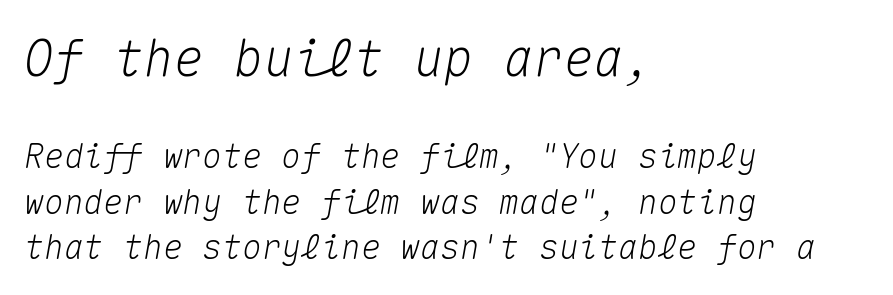
Q: Is the text italic (slanted)? A: Yes, it leans right by about 10 degrees.
Q: Is the text underlined? A: No.
Q: How is the paragraph aligned? A: Left-aligned.
Q: Is the spacing between letters normal or unusually wide? A: Normal.
Q: Is the spacing between lines tight, normal or loose? A: Normal.
Q: Which block of text is set in a larger size, the first (top) or the second (bottom)? A: The first (top) one.
Q: Width (condensed, normal, or wide)? A: Normal.
Q: Stroke contrast? A: Medium.
Q: x-height? A: Medium.
Q: Monospaced? A: Yes.
